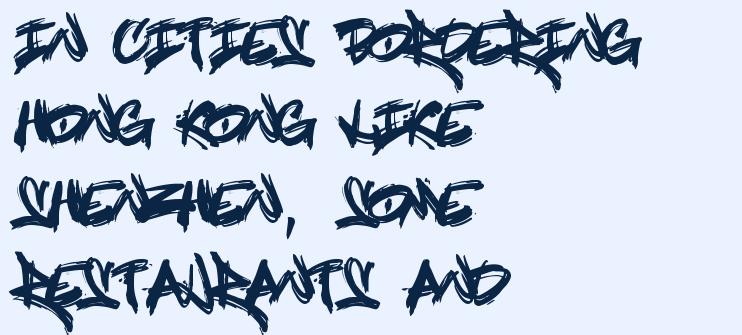
The image shows 58 px condensed sans-serif type; set left-aligned, normal line spacing (1.39x), normal letter spacing, not underlined; a large x-height.
